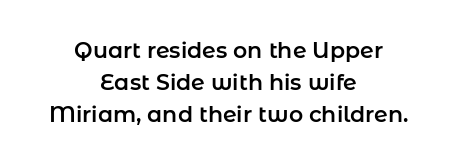
Q: Is the text italic (slanted)? A: No, it is upright.
Q: Is the text underlined? A: No.
Q: How is the paragraph aligned? A: Centered.
Q: Is the spacing between letters normal or unusually wide? A: Normal.
Q: Is the spacing between lines tight, normal or loose? A: Normal.
